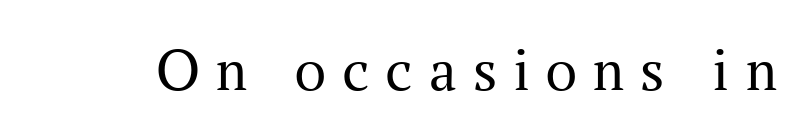
This is the regular roman posture of the typeface. The passage shown is typed in a proportional face where columns would drift. The weight would be labelled regular, book, light, or lighter still. The letters are spread apart with noticeably loose tracking. A typesetter would label this face a serif.
